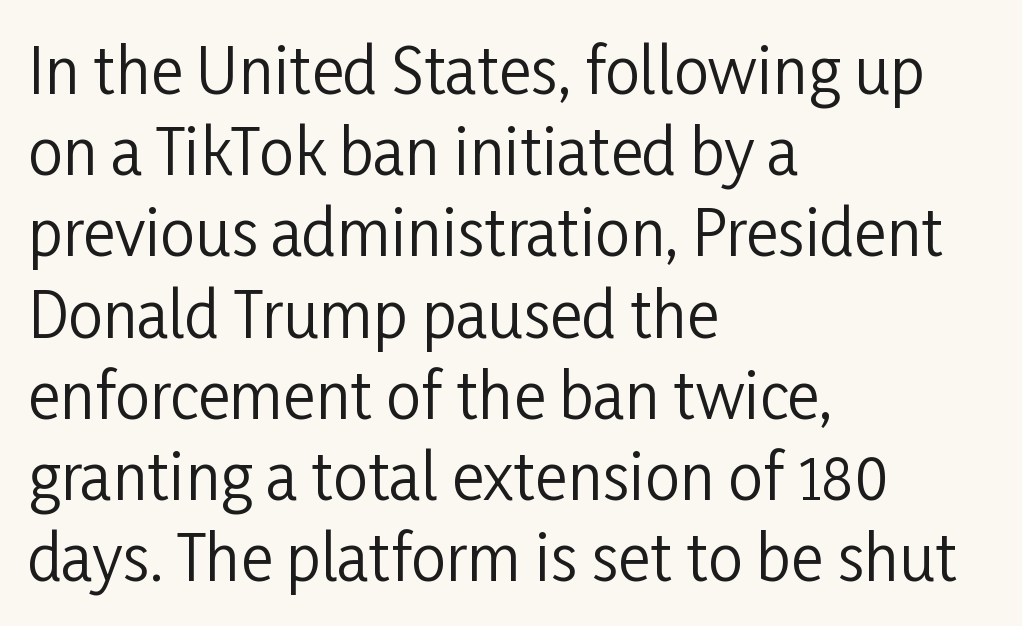
The image shows 62 px regular-weight, condensed sans-serif type, upright; set left-aligned, normal line spacing (1.31x), normal letter spacing, not underlined; low stroke contrast and a medium x-height.
